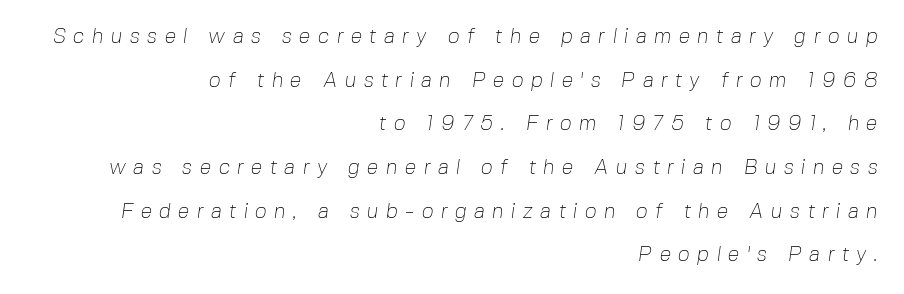
What stands out about the letter spacing? Its width — letters are far apart. The typesetting does not lean heavy: it is not bold. Whoever set this chose breathing room over compactness in the vertical rhythm. Plain, unruled lines of type.
